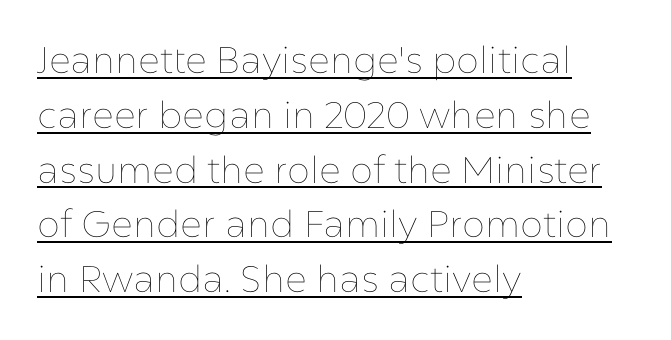
The image shows 37 px thin type, upright; set left-aligned, normal line spacing (1.48x), normal letter spacing, underlined; low stroke contrast and a medium x-height.
